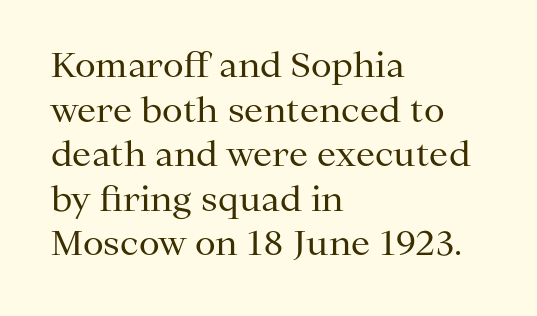
The image shows 34 px regular-weight serif type, upright; set left-aligned, normal line spacing (1.31x), normal letter spacing, not underlined; medium stroke contrast and a medium x-height.
